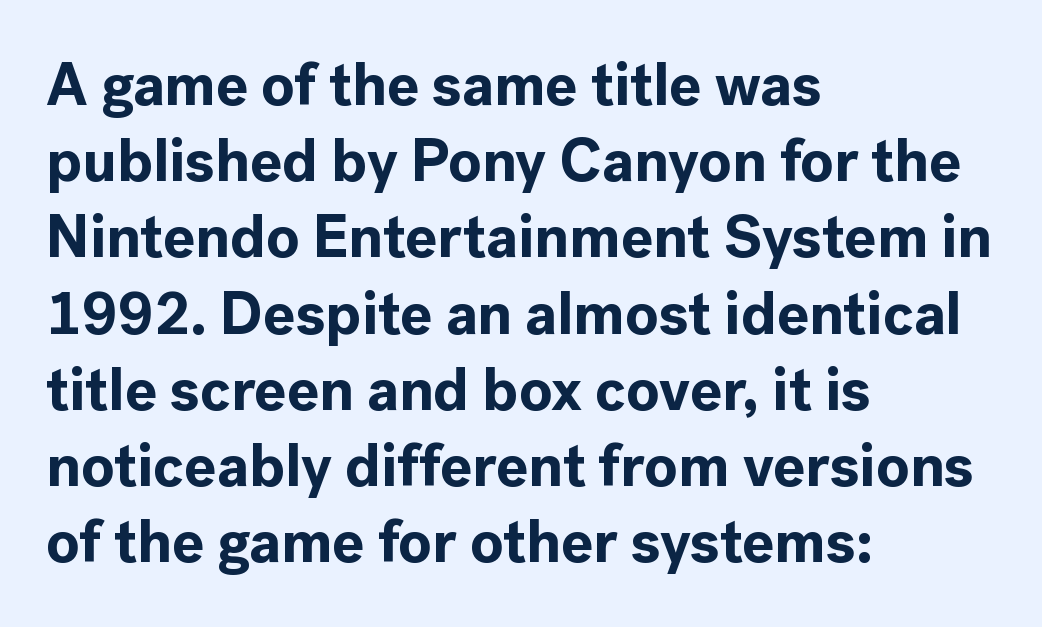
Q: Is the text bold? A: Yes.
Q: Is the text italic (slanted)? A: No, it is upright.
Q: Is the typeface a serif or a sans-serif typeface? A: Sans-serif.
Q: Is the text underlined? A: No.
Q: How is the paragraph aligned? A: Left-aligned.
Q: Is the spacing between letters normal or unusually wide? A: Normal.
Q: Is the spacing between lines tight, normal or loose? A: Normal.
Q: Width (condensed, normal, or wide)? A: Normal.
Q: x-height? A: Medium.
Q: Monospaced? A: No.
